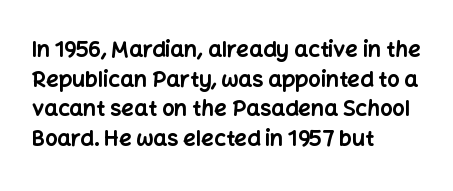
Q: Is the text bold? A: Yes.
Q: Is the text italic (slanted)? A: No, it is upright.
Q: Is the text underlined? A: No.
Q: How is the paragraph aligned? A: Left-aligned.
Q: Is the spacing between letters normal or unusually wide? A: Normal.
Q: Is the spacing between lines tight, normal or loose? A: Normal.
